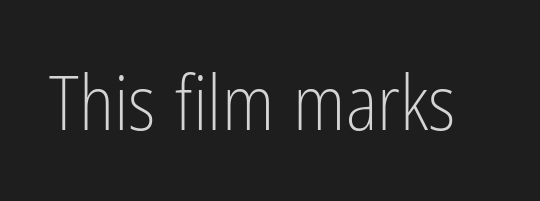
Q: Is the text bold? A: No.
Q: Is the text italic (slanted)? A: No, it is upright.
Q: Is the typeface a serif or a sans-serif typeface? A: Sans-serif.
Q: Is the text underlined? A: No.
Q: Is the spacing between letters normal or unusually wide? A: Normal.
Q: Width (condensed, normal, or wide)? A: Condensed.
Q: Stroke contrast? A: Low.
Q: x-height? A: Medium.
Q: Monospaced? A: No.
